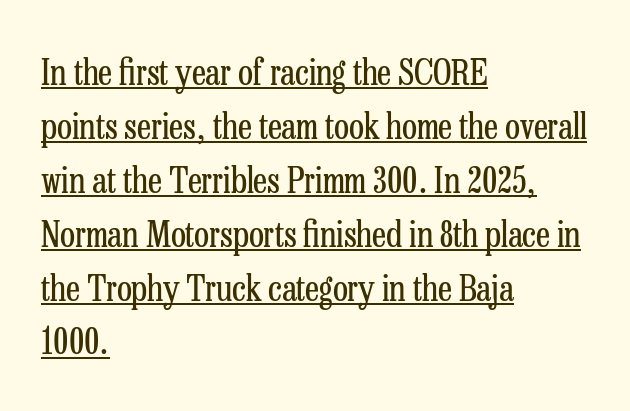
Baseline-to-baseline distance is the conventional proportion of letter height. I'd call this a serif setting — the letters wear small feet. Every character sits straight up, as roman type does. The lettering is marked with a stroke running underneath it. The rendering uses natural spacing where letterforms have individual widths. The gaps between neighbouring characters are ordinary and unremarkable.
